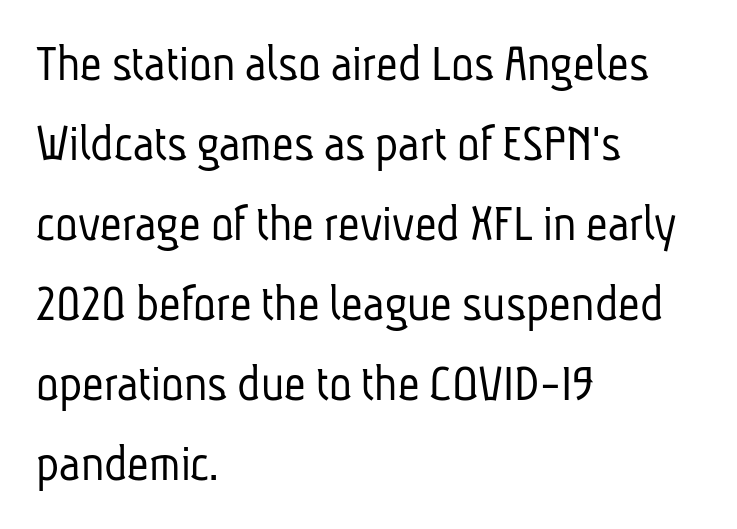
The passage shown is typed in a proportional face where columns would drift. If you measured baseline to baseline, you'd find a middling distance. Is the stroke heavy? The answer is a plain regular-or-lighter. Plain, unruled lines of type. Compared with typical body copy, the letter spacing here is the same.
